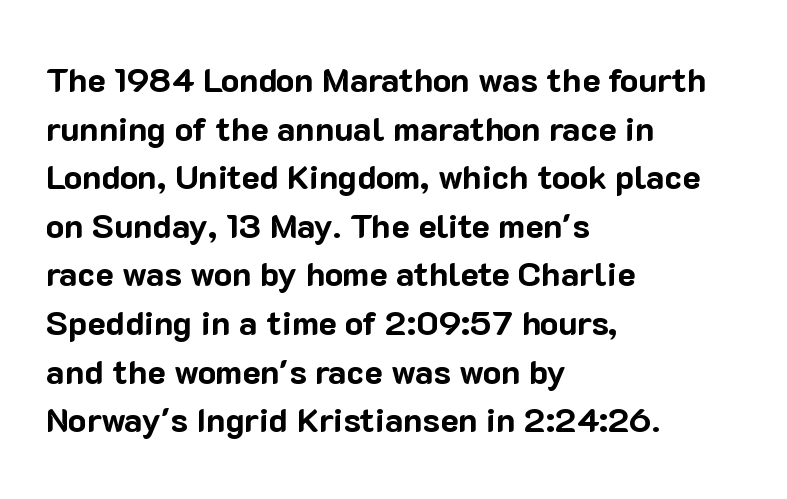
A typesetter would call this proportional, since set widths differ per character. In terms of letterspacing, this is plain default setting. What's the leading like? Ordinary, nothing unusual. Compared with a centered layout, this one pins lines to the left instead. The words here are not underlined. In terms of weight, the rendering is a true, heavy bold.
